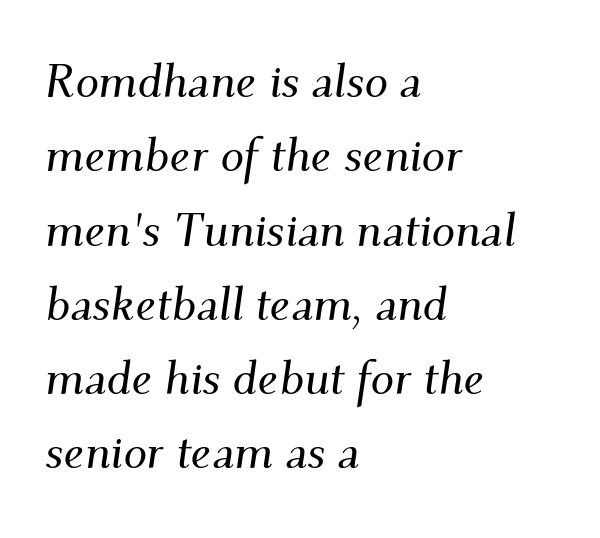
The passage shown leans; its letterforms are oblique. Each letter keeps its own natural width here, so spacing adapts to shape. This block has exactly the height ordinary leading produces. The zone under the glyphs is completely vacant. One-word summary of the alignment: left.
